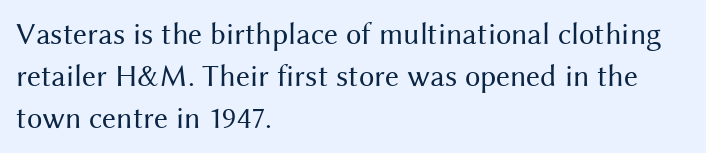
Q: Is the text bold? A: No.
Q: Is the text italic (slanted)? A: No, it is upright.
Q: Is the typeface a serif or a sans-serif typeface? A: Sans-serif.
Q: Is the text underlined? A: No.
Q: How is the paragraph aligned? A: Left-aligned.
Q: Is the spacing between letters normal or unusually wide? A: Normal.
Q: Is the spacing between lines tight, normal or loose? A: Normal.
Q: Width (condensed, normal, or wide)? A: Normal.
Q: Stroke contrast? A: Medium.
Q: x-height? A: Medium.
Q: Monospaced? A: No.
